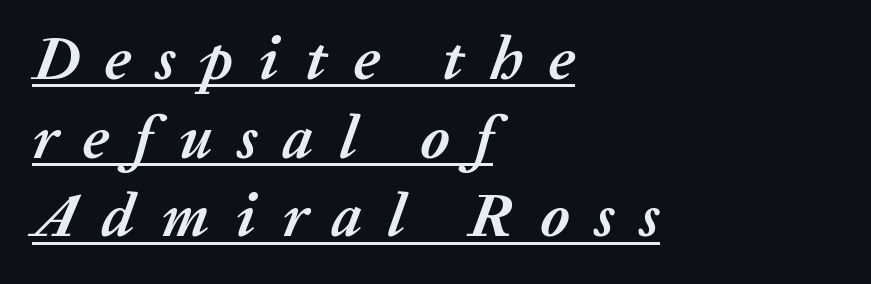
The image shows 61 px semibold type, italic (leaning right); set left-aligned, normal line spacing (1.29x), unusually wide letter spacing (+0.42 em), underlined; medium stroke contrast and a medium x-height.
